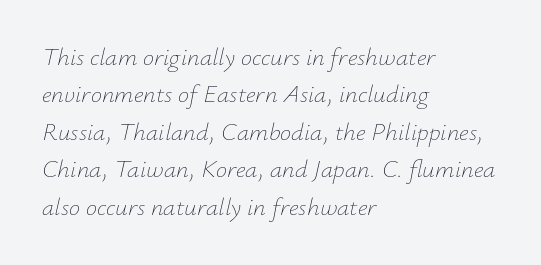
The image shows 25 px text type, italic (leaning right); set left-aligned, normal line spacing (1.5x), normal letter spacing, not underlined.
